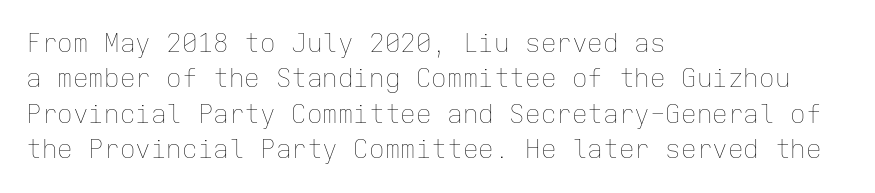
Vertically, the passage feels balanced, rows spaced as you'd expect. No italicization has been applied; the sample stays upright. A bare baseline throughout the passage. Think standard paragraph weight, or any step lighter than that.
